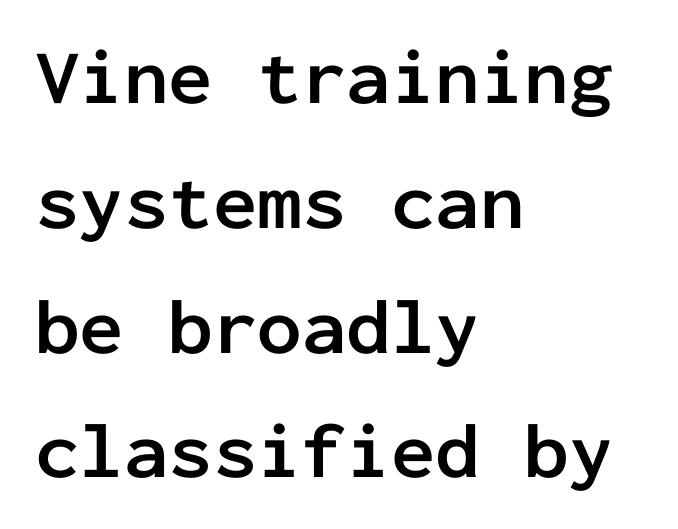
Classification — sans serif. Its strokes are broad and dark, the hallmark of bold type. A typesetter would mark this as roman, not italic. These lines are rendered in a fixed-pitch font.
